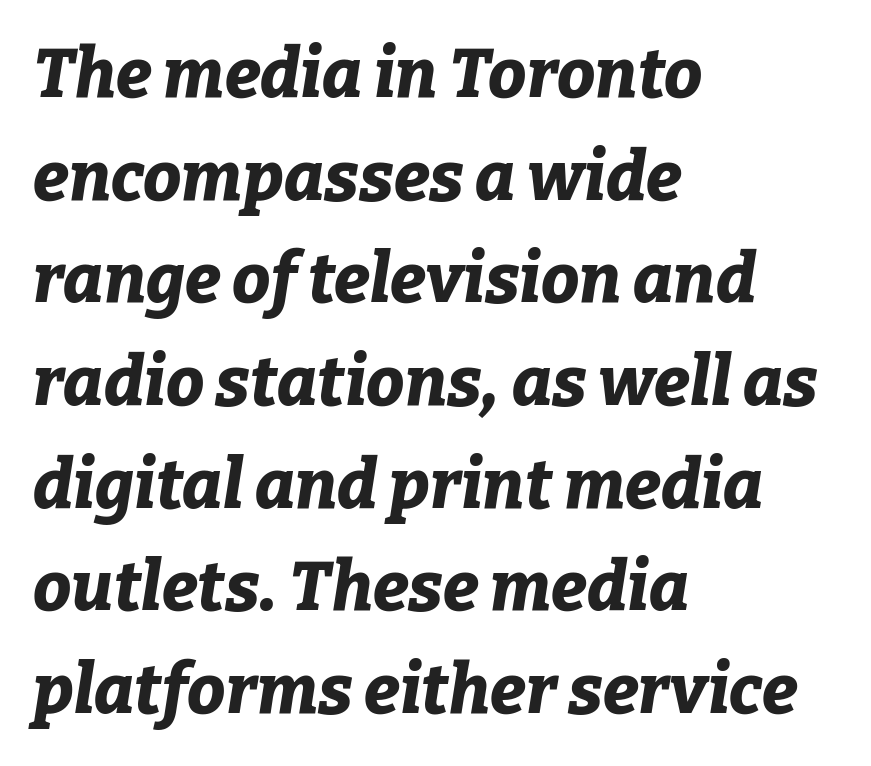
Q: Is the text bold? A: Yes.
Q: Is the text italic (slanted)? A: Yes, it leans right by about 9 degrees.
Q: Is the text underlined? A: No.
Q: How is the paragraph aligned? A: Left-aligned.
Q: Is the spacing between letters normal or unusually wide? A: Normal.
Q: Is the spacing between lines tight, normal or loose? A: Normal.
Q: Width (condensed, normal, or wide)? A: Normal.
Q: Stroke contrast? A: Low.
Q: x-height? A: Medium.
Q: Monospaced? A: No.
